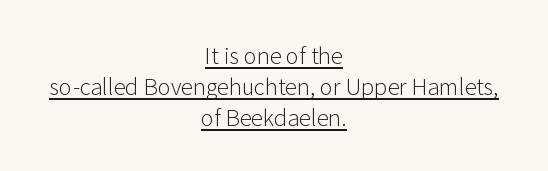
{"italic": "no", "bold": "no", "underline": "yes", "align": "center", "line_spacing": "normal", "line_spacing_ratio": 1.4, "letter_spacing": "normal", "letter_spacing_em": 0.0, "glyph_px": 22}
